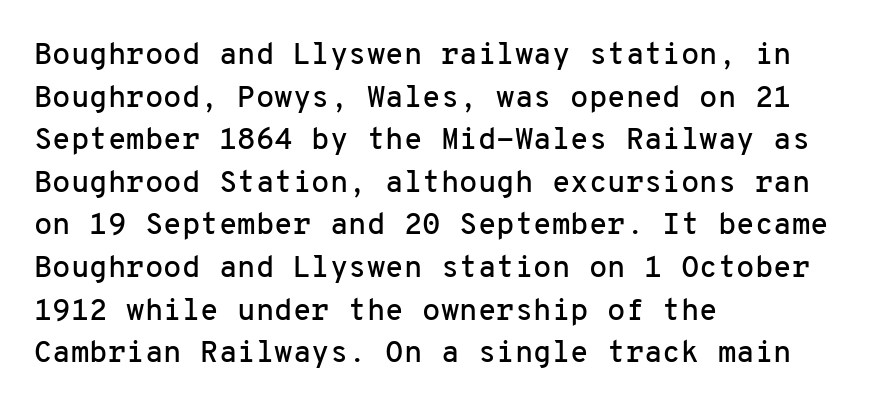
{"serif": "no", "italic": "no", "width": "normal", "stroke_contrast": "low", "x_height": "medium", "monospaced": "yes", "underline": "no", "align": "left", "line_spacing": "normal", "line_spacing_ratio": 1.42, "letter_spacing": "normal", "letter_spacing_em": 0.0, "glyph_px": 30}
